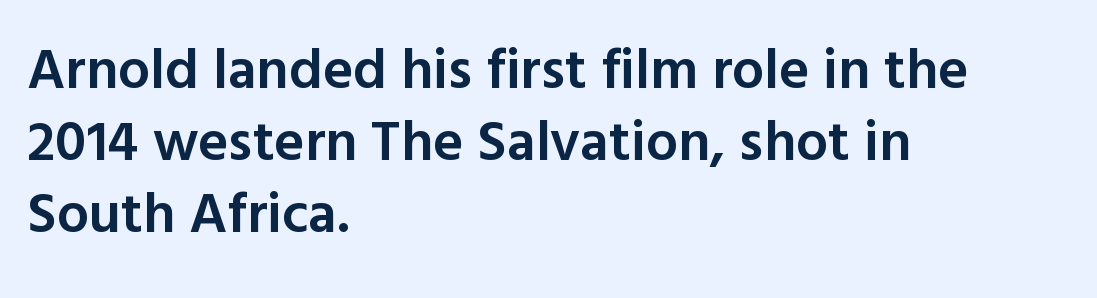
The image shows 57 px semibold sans-serif type, upright; set left-aligned, normal line spacing (1.26x), normal letter spacing, not underlined; a medium x-height.
